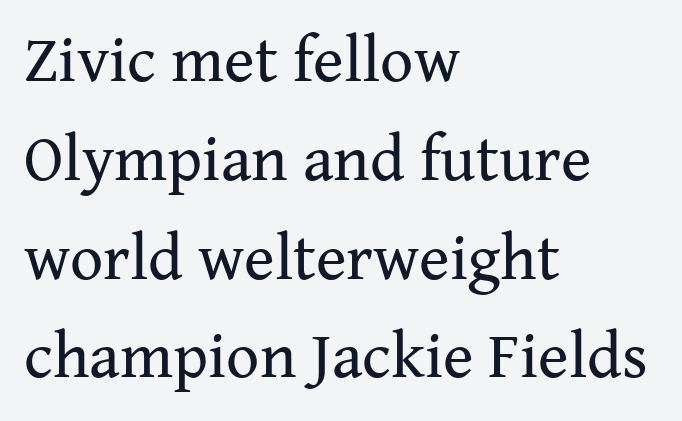
Q: Is the text bold? A: No.
Q: Is the text italic (slanted)? A: No, it is upright.
Q: Is the typeface a serif or a sans-serif typeface? A: Serif.
Q: Is the text underlined? A: No.
Q: How is the paragraph aligned? A: Left-aligned.
Q: Is the spacing between letters normal or unusually wide? A: Normal.
Q: Is the spacing between lines tight, normal or loose? A: Normal.
Q: Width (condensed, normal, or wide)? A: Normal.
Q: Stroke contrast? A: Medium.
Q: x-height? A: Medium.
Q: Monospaced? A: No.
